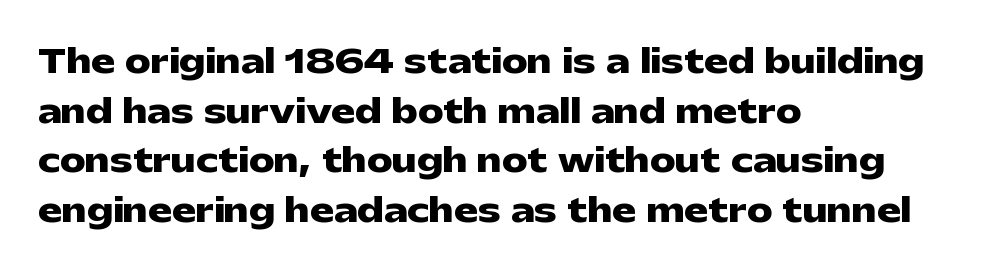
The image shows 32 px heavy, wide sans-serif type, upright; set left-aligned, normal line spacing (1.55x), normal letter spacing, not underlined; low stroke contrast and a medium x-height.
